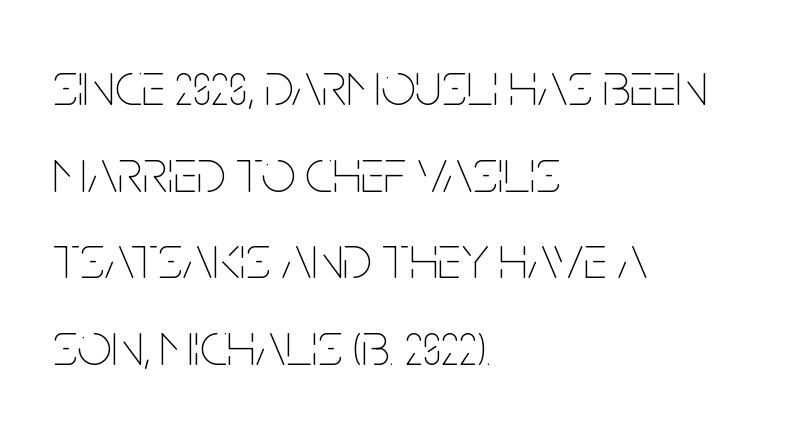
These lines are set flush left with a ragged right edge. No extra tracking has been applied to these lines. How would I describe the line gaps? Plain and ordinary. Every character sits straight up, as roman type does. Letters rest on an invisible, unmarked baseline.
